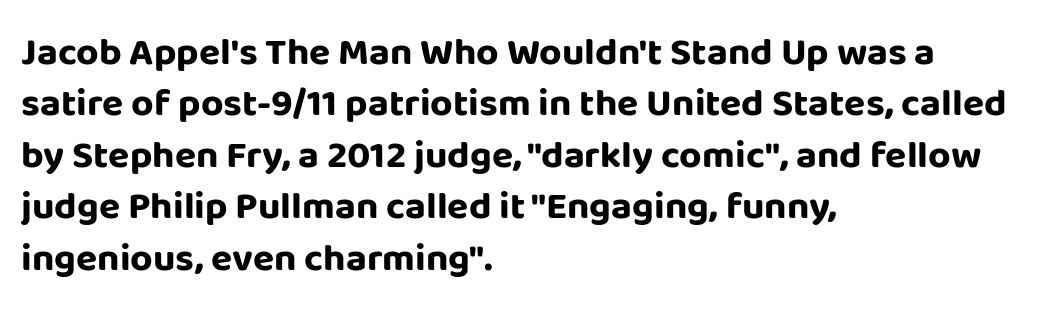
The image shows 39 px bold sans-serif type, upright; set left-aligned, normal line spacing (1.32x), normal letter spacing, not underlined; low stroke contrast and a large x-height.
